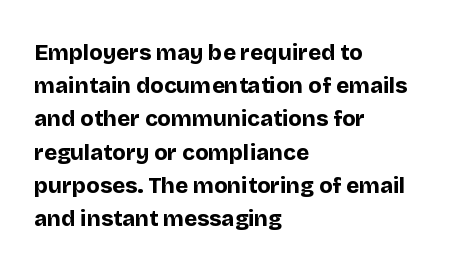
Q: Is the text bold? A: Yes.
Q: Is the text italic (slanted)? A: No, it is upright.
Q: Is the text underlined? A: No.
Q: How is the paragraph aligned? A: Left-aligned.
Q: Is the spacing between letters normal or unusually wide? A: Normal.
Q: Is the spacing between lines tight, normal or loose? A: Normal.
